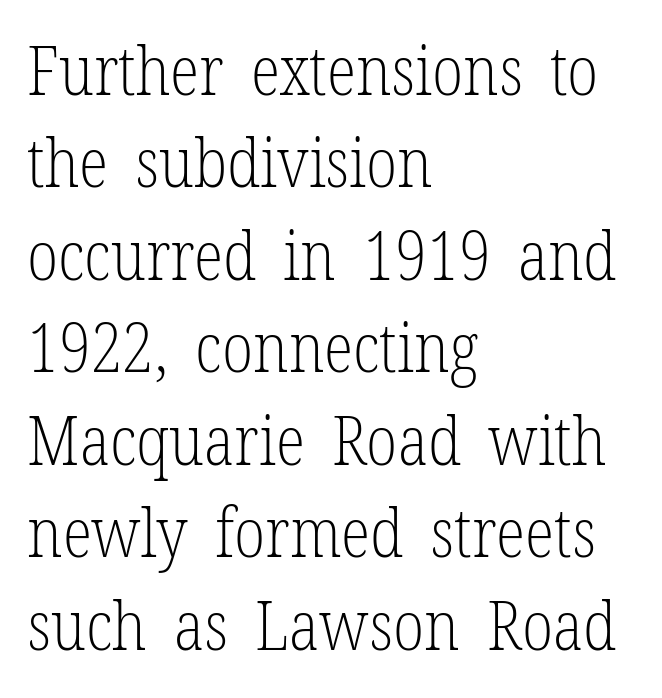
The image shows 68 px light, condensed serif type, upright; set left-aligned, normal line spacing (1.36x), normal letter spacing, not underlined; low stroke contrast and a medium x-height.
